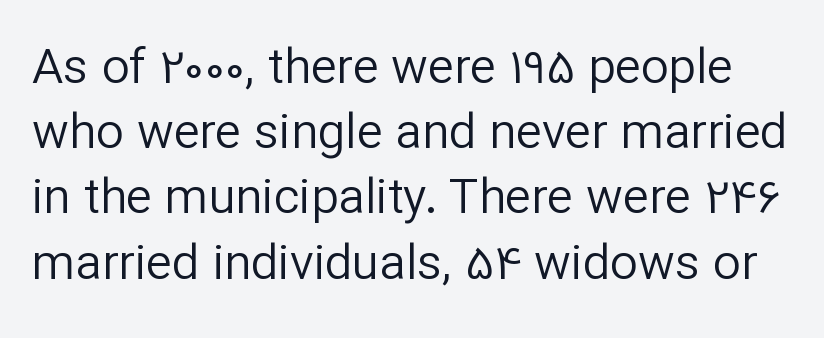
The image shows 49 px regular-weight sans-serif type, upright; set normal line spacing (1.33x), normal letter spacing, not underlined; low stroke contrast and a medium x-height.
